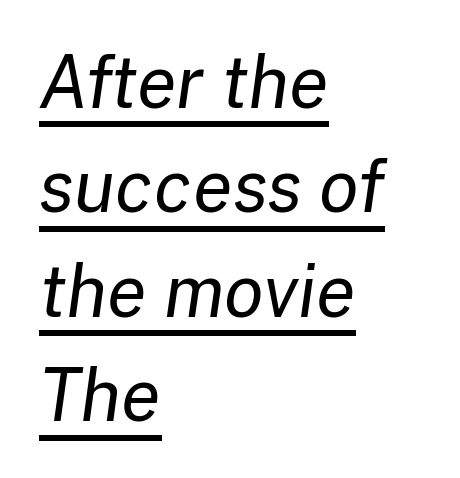
{"italic": "yes", "lean": "right", "slant_degrees": 8, "bold": "no", "weight": "regular", "width": "normal", "stroke_contrast": "low", "x_height": "medium", "monospaced": "no", "underline": "yes", "align": "left", "line_spacing": "normal", "line_spacing_ratio": 1.45, "letter_spacing": "normal", "letter_spacing_em": 0.0, "glyph_px": 72}
